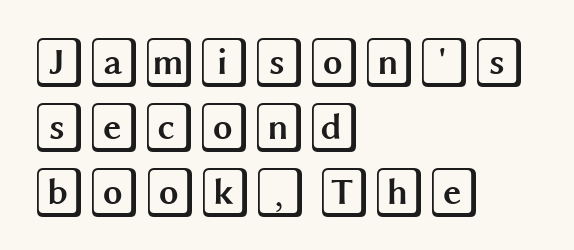
Q: Is the text italic (slanted)? A: No, it is upright.
Q: Is the text underlined? A: No.
Q: How is the paragraph aligned? A: Left-aligned.
Q: Is the spacing between letters normal or unusually wide? A: Normal.
Q: Is the spacing between lines tight, normal or loose? A: Normal.
Q: Width (condensed, normal, or wide)? A: Wide.
Q: x-height? A: Large.
